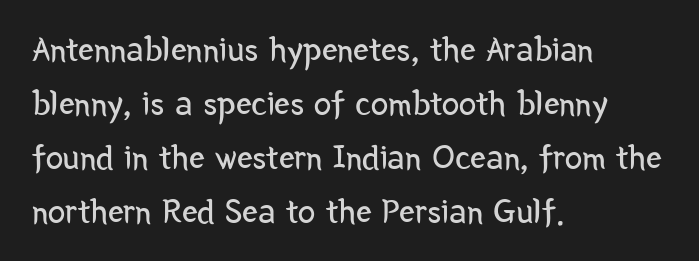
Type style note: lacks serifs. Between one letter and the next there's only the usual sliver of space. This rendering uses left alignment, leaving the right contour irregular. Normally led — the rows are evenly, conventionally spaced. Descenders are the only things crossing below the line.
